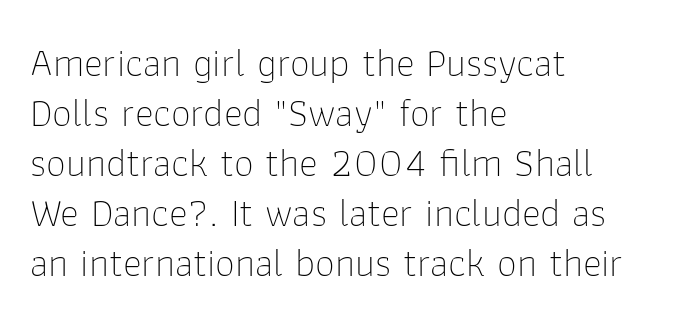
Q: Is the text bold? A: No.
Q: Is the text italic (slanted)? A: No, it is upright.
Q: Is the typeface a serif or a sans-serif typeface? A: Sans-serif.
Q: Is the text underlined? A: No.
Q: How is the paragraph aligned? A: Left-aligned.
Q: Is the spacing between letters normal or unusually wide? A: Normal.
Q: Is the spacing between lines tight, normal or loose? A: Normal.
Q: Width (condensed, normal, or wide)? A: Normal.
Q: Stroke contrast? A: Low.
Q: x-height? A: Medium.
Q: Monospaced? A: No.
